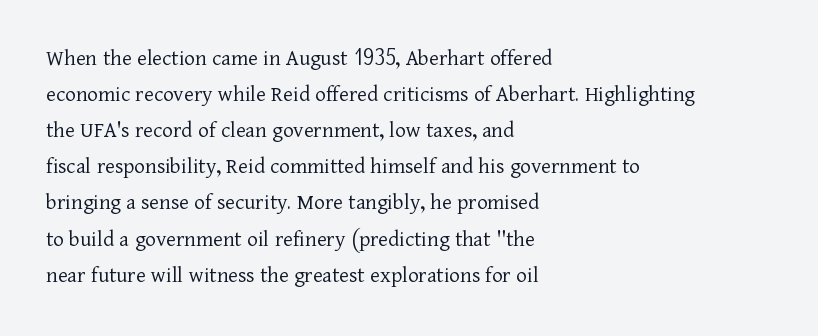
Nothing unusual about the tracking: characters are spaced as the font intends. The typesetter chose a ragged-right arrangement here. Vertical strokes here are truly vertical. In terms of leading, this rendering sits right in the middle.
